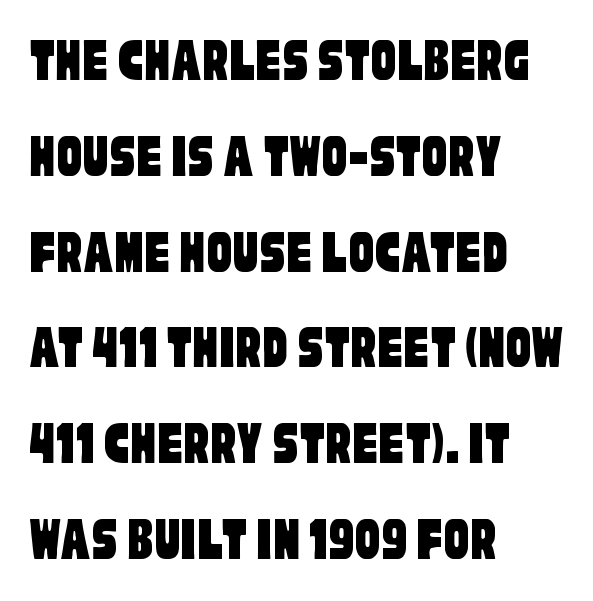
The image shows 63 px condensed sans-serif type; set left-aligned, normal line spacing (1.52x), normal letter spacing, not underlined; low stroke contrast and a large x-height.
